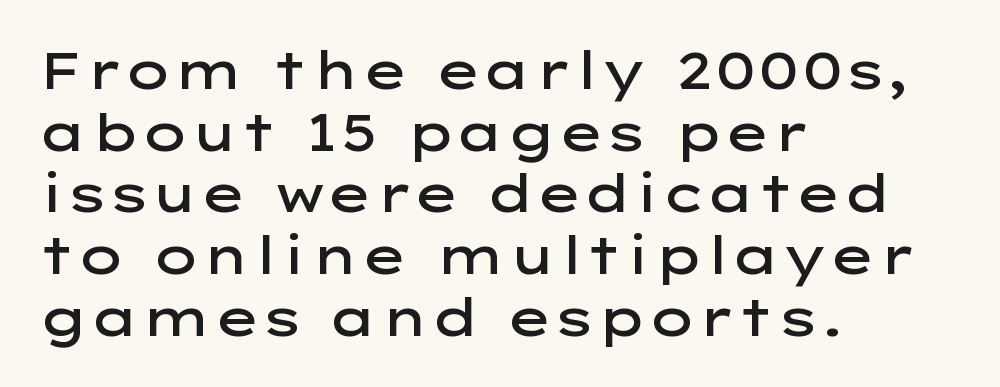
{"serif": "no", "italic": "no", "bold": "semi", "weight": "semibold", "width": "wide", "stroke_contrast": "low", "x_height": "medium", "monospaced": "no", "underline": "no", "align": "left", "line_spacing_ratio": 1.21, "letter_spacing": "normal", "letter_spacing_em": 0.0, "glyph_px": 51}
